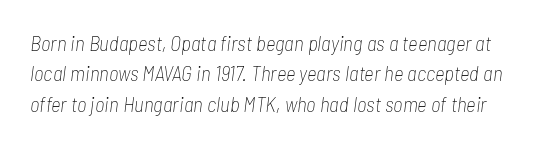
The weight would be labelled regular, book, light, or lighter still. Unmarked baselines from the first word to the last. Normally led — the rows are evenly, conventionally spaced. Caption: standard tracking, unaltered.
